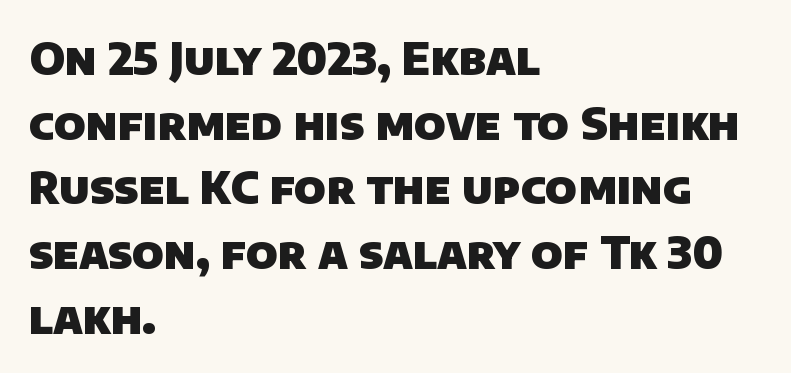
Q: Is the text bold? A: Yes.
Q: Is the typeface a serif or a sans-serif typeface? A: Sans-serif.
Q: Is the text underlined? A: No.
Q: How is the paragraph aligned? A: Left-aligned.
Q: Is the spacing between letters normal or unusually wide? A: Normal.
Q: Is the spacing between lines tight, normal or loose? A: Normal.
Q: Width (condensed, normal, or wide)? A: Normal.
Q: Stroke contrast? A: Low.
Q: x-height? A: Large.
Q: Monospaced? A: No.
